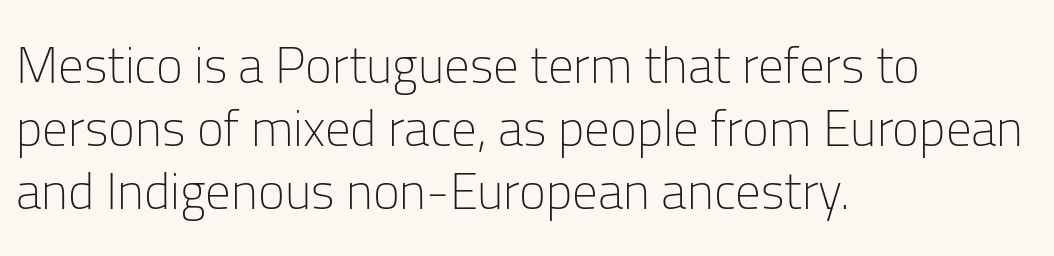
{"serif": "no", "italic": "no", "bold": "no", "weight": "light", "width": "normal", "stroke_contrast": "low", "x_height": "medium", "monospaced": "no", "underline": "no", "align": "left", "line_spacing_ratio": 1.24, "letter_spacing": "normal", "letter_spacing_em": 0.0, "glyph_px": 51}
